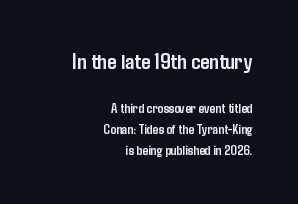
{"italic": "no", "bold": "yes", "underline": "no", "align": "right", "line_spacing": "normal", "line_spacing_ratio": 1.5, "letter_spacing": "normal", "letter_spacing_em": 0.0, "larger_block": "first", "size_ratio": 1.64, "glyph_px": 23}
